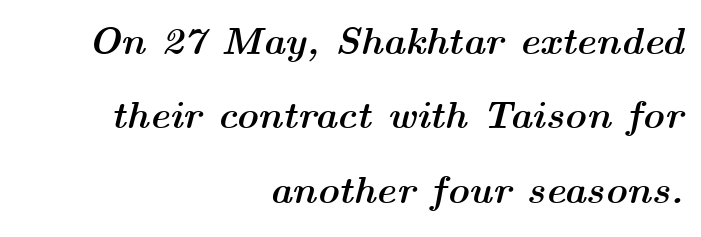
Only glyphs here, with clear space below each row. The paragraph shown leans on its right margin. These lines are rendered in a variable-pitch font. Strokes here are thick enough to call this a true bold. Designer's note — italics engaged.
